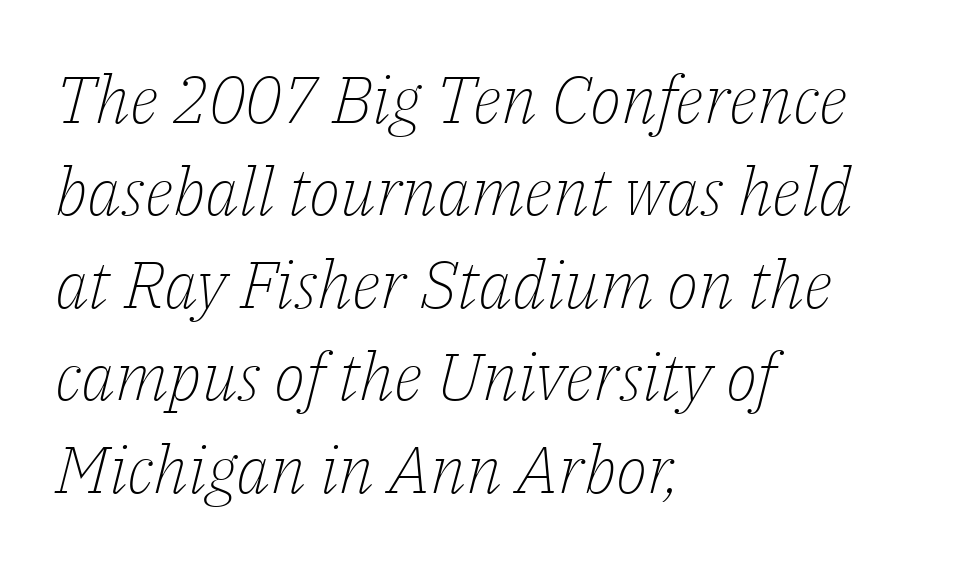
Summary of weight: not heavy and not bold. Designer's note — italics engaged. Letterform terminals end in serifs throughout the passage. This rendering uses left alignment, leaving the right contour irregular. The passage shown stacks its lines at a standard gap. Words appear dense and cohesive because spacing is normal.
